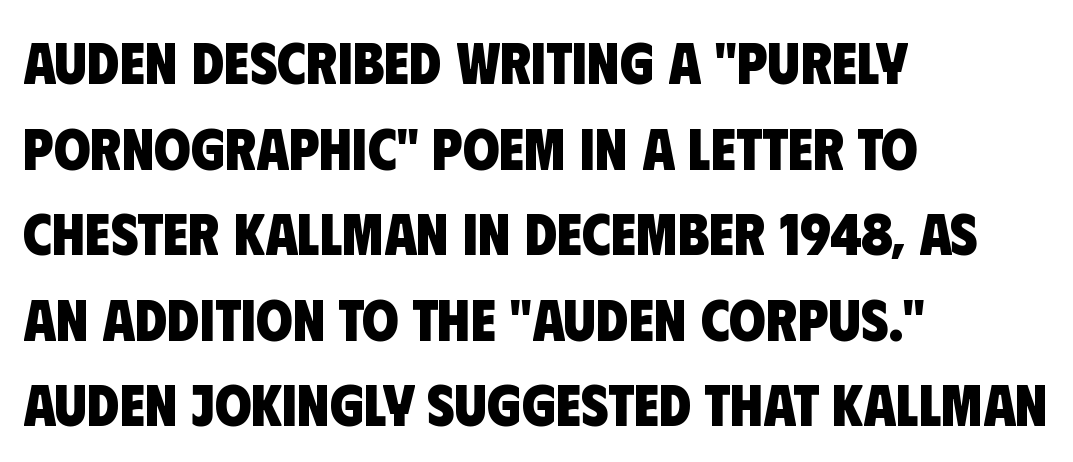
The image shows 59 px heavy, condensed sans-serif type; set left-aligned, normal line spacing (1.45x), normal letter spacing, not underlined; low stroke contrast and a large x-height.
